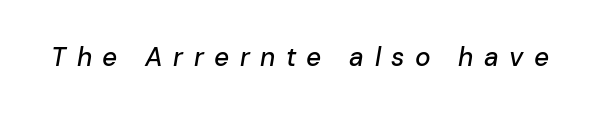
Lines of text with bare space underneath. You could only call the tracking loose — the letters float apart. Characters are canted at an angle relative to the baseline's perpendicular.
